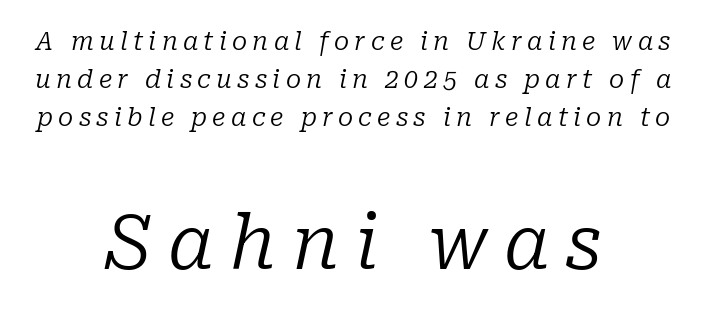
Q: Is the text bold? A: No.
Q: Is the text italic (slanted)? A: Yes, it leans right by about 10 degrees.
Q: Is the typeface a serif or a sans-serif typeface? A: Serif.
Q: Is the text underlined? A: No.
Q: How is the paragraph aligned? A: Centered.
Q: Is the spacing between letters normal or unusually wide? A: Unusually wide.
Q: Is the spacing between lines tight, normal or loose? A: Normal.
Q: Which block of text is set in a larger size, the first (top) or the second (bottom)? A: The second (bottom) one.
Q: Width (condensed, normal, or wide)? A: Normal.
Q: Stroke contrast? A: Low.
Q: x-height? A: Medium.
Q: Monospaced? A: No.
